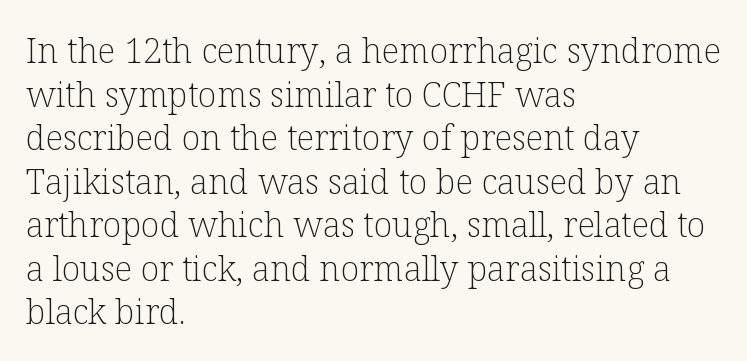
{"serif": "yes", "italic": "no", "bold": "no", "weight": "light", "width": "normal", "stroke_contrast": "low", "x_height": "medium", "monospaced": "no", "underline": "no", "align": "left", "line_spacing": "normal", "line_spacing_ratio": 1.28, "letter_spacing": "normal", "letter_spacing_em": 0.0, "glyph_px": 34}
